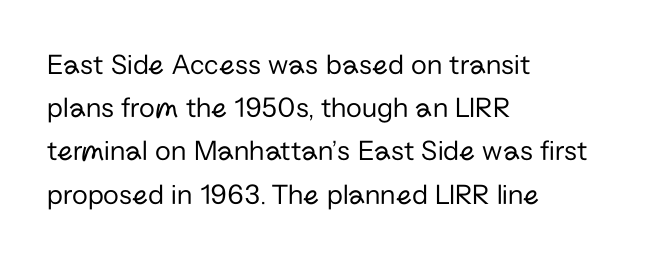
{"serif": "no", "italic": "no", "bold": "no", "weight": "regular", "width": "normal", "stroke_contrast": "low", "x_height": "medium", "monospaced": "no", "underline": "no", "align": "left", "line_spacing": "normal", "line_spacing_ratio": 1.49, "letter_spacing": "normal", "letter_spacing_em": 0.0, "glyph_px": 29}
